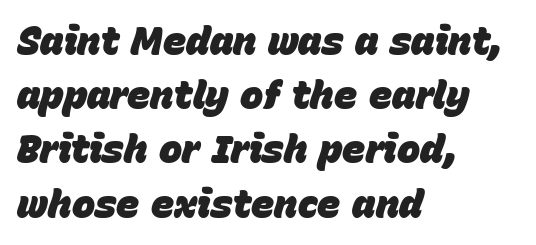
{"italic": "yes", "lean": "right", "slant_degrees": 15, "bold": "yes", "weight": "heavy", "width": "normal", "stroke_contrast": "low", "x_height": "large", "monospaced": "no", "underline": "no", "align": "left", "line_spacing": "normal", "line_spacing_ratio": 1.39, "letter_spacing": "normal", "letter_spacing_em": 0.0, "glyph_px": 39}
